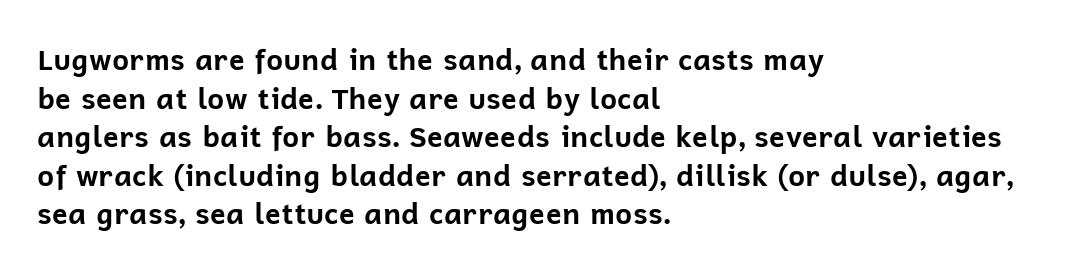
The image shows 29 px bold sans-serif type, upright; set left-aligned, normal line spacing (1.33x), normal letter spacing, not underlined; low stroke contrast and a medium x-height.
